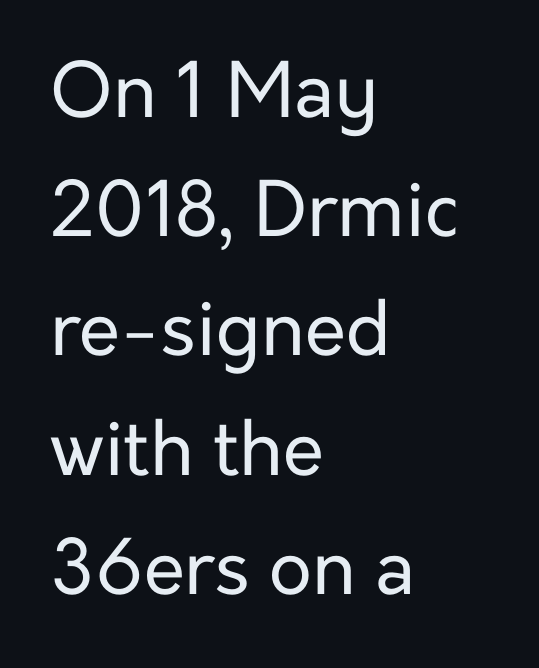
Q: Is the text bold? A: No.
Q: Is the text italic (slanted)? A: No, it is upright.
Q: Is the typeface a serif or a sans-serif typeface? A: Sans-serif.
Q: Is the text underlined? A: No.
Q: How is the paragraph aligned? A: Left-aligned.
Q: Is the spacing between letters normal or unusually wide? A: Normal.
Q: Is the spacing between lines tight, normal or loose? A: Normal.
Q: Width (condensed, normal, or wide)? A: Normal.
Q: Stroke contrast? A: Low.
Q: x-height? A: Medium.
Q: Monospaced? A: No.
